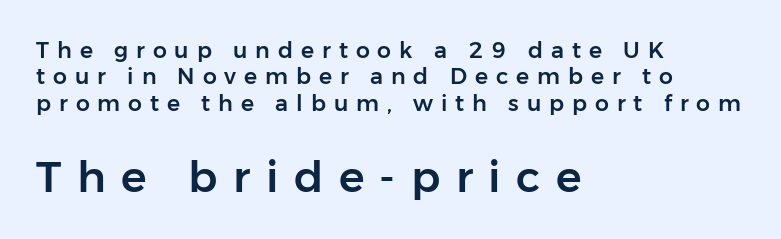
Q: Is the text italic (slanted)? A: No, it is upright.
Q: Is the typeface a serif or a sans-serif typeface? A: Sans-serif.
Q: Is the text underlined? A: No.
Q: How is the paragraph aligned? A: Left-aligned.
Q: Is the spacing between letters normal or unusually wide? A: Unusually wide.
Q: Which block of text is set in a larger size, the first (top) or the second (bottom)? A: The second (bottom) one.
Q: Width (condensed, normal, or wide)? A: Normal.
Q: Stroke contrast? A: Low.
Q: x-height? A: Medium.
Q: Monospaced? A: No.
